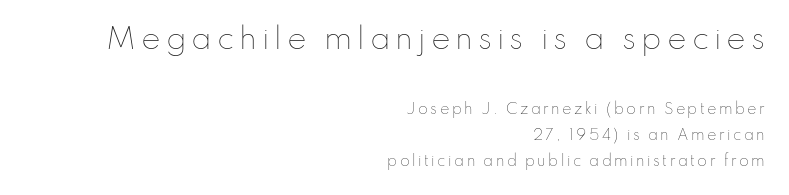
The image shows 29 px thin type, upright; set right-aligned, line spacing 1.86x, not underlined; the first (top) block is 2.07x larger; low stroke contrast and a small x-height.
